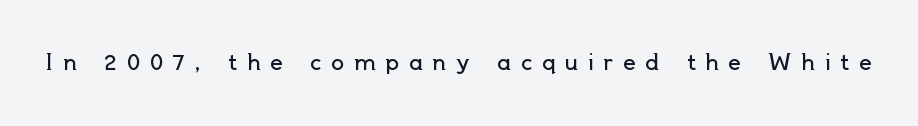
Tracking here is generous; glyphs stand well apart from one another. No chunkiness to these letters — they're not bold. Letters rest on an invisible, unmarked baseline. Characters remain perfectly vertical along every line.
